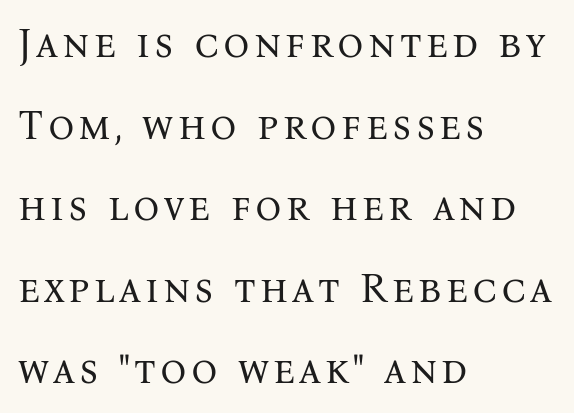
{"serif": "yes", "italic": "no", "bold": "no", "weight": "regular", "width": "normal", "stroke_contrast": "medium", "x_height": "medium", "monospaced": "no", "underline": "no", "align": "left", "line_spacing": "loose", "line_spacing_ratio": 1.99, "glyph_px": 41}
